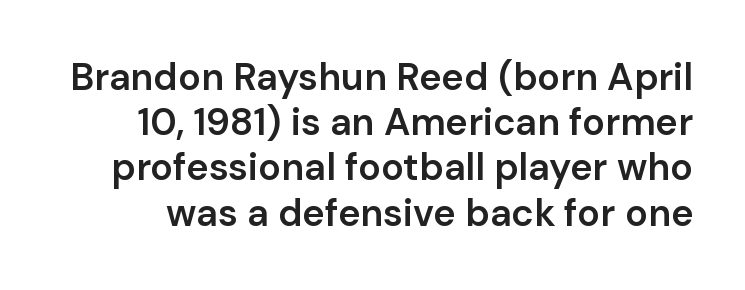
Stroke thickness is moderately raised; the sample reads as semibold. The rendering uses natural spacing where letterforms have individual widths. The horizontal fit of the characters is conventional and even. The specimen omits any rule beneath the text block's lines. Typographically, this falls in the sans-serif category.
